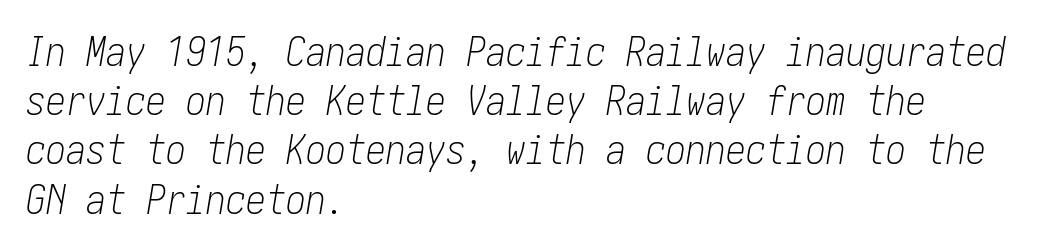
Q: Is the text bold? A: No.
Q: Is the text italic (slanted)? A: Yes, it leans right by about 10 degrees.
Q: Is the text underlined? A: No.
Q: How is the paragraph aligned? A: Left-aligned.
Q: Is the spacing between letters normal or unusually wide? A: Normal.
Q: Width (condensed, normal, or wide)? A: Condensed.
Q: Stroke contrast? A: Low.
Q: x-height? A: Medium.
